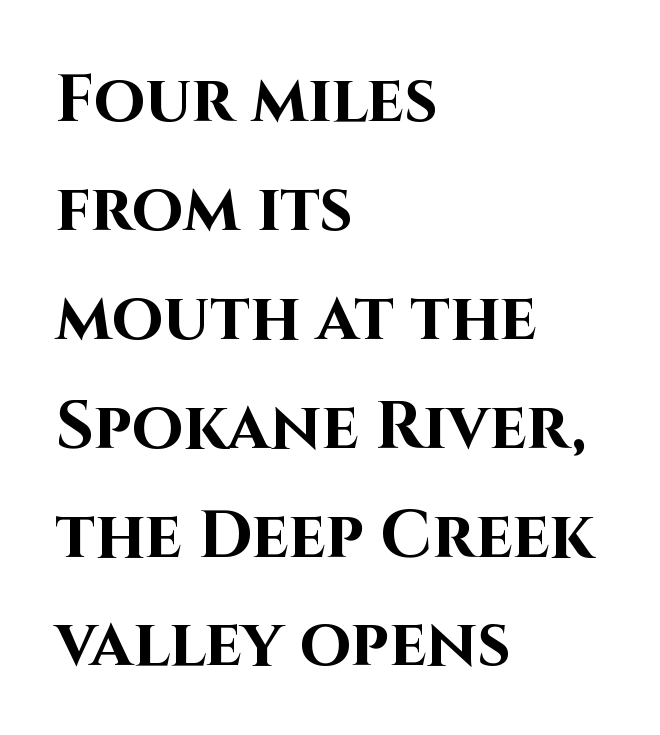
The image shows 66 px bold sans-serif type, upright; set left-aligned, normal line spacing (1.65x), normal letter spacing, not underlined; high stroke contrast and a large x-height.
